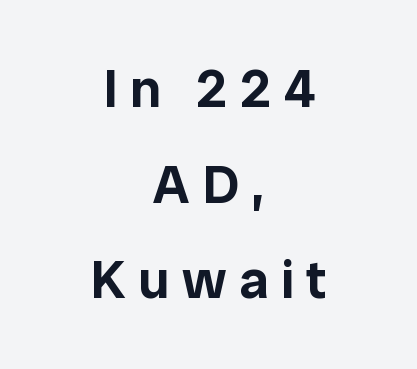
The image shows 54 px sans-serif type, upright; set centered, line spacing 1.77x, unusually wide letter spacing (+0.23 em), not underlined; low stroke contrast and a medium x-height.
